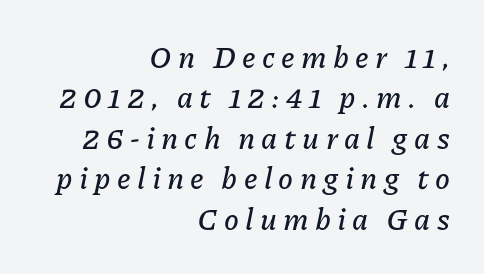
The image shows 30 px text type, italic (leaning right); set right-aligned, normal line spacing (1.35x), unusually wide letter spacing (+0.21 em), not underlined; low stroke contrast and a medium x-height.
